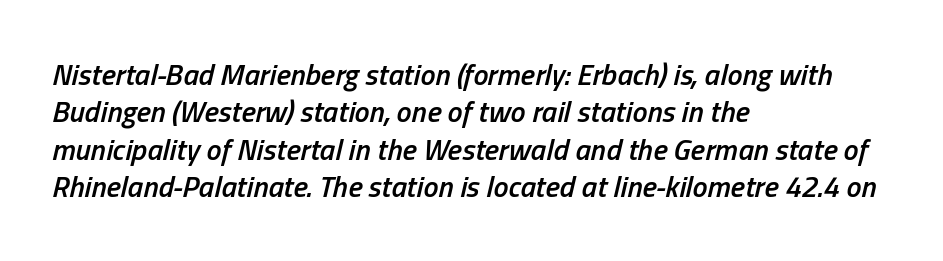
The image shows 30 px semibold, condensed type, italic (leaning right); set left-aligned, normal line spacing (1.25x), normal letter spacing, not underlined; low stroke contrast and a medium x-height.
